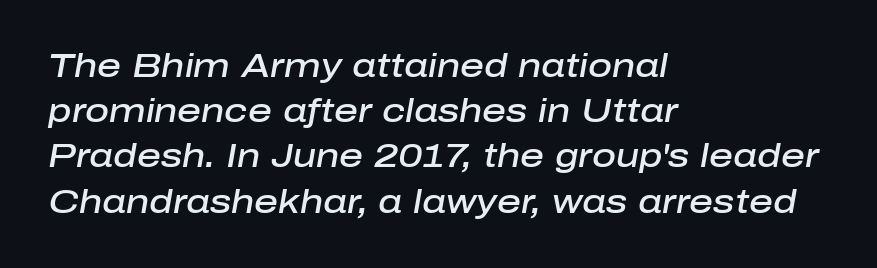
{"italic": "yes", "lean": "right", "slant_degrees": 10, "bold": "semi", "weight": "semibold", "width": "normal", "stroke_contrast": "low", "x_height": "medium", "monospaced": "no", "underline": "no", "align": "left", "line_spacing": "normal", "line_spacing_ratio": 1.37, "letter_spacing": "normal", "letter_spacing_em": 0.0, "glyph_px": 33}
